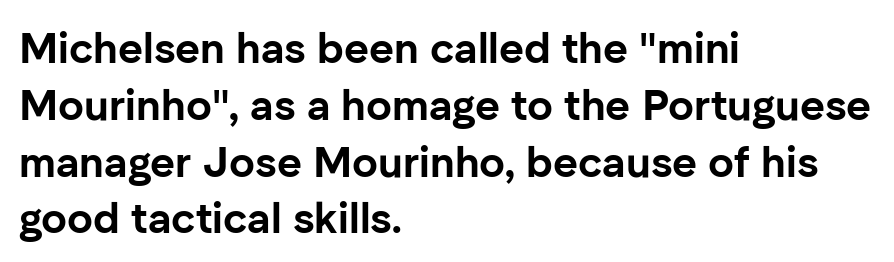
These lines are rendered in a variable-pitch font. Style check: upright. This sample uses a sans-serif face. Notice how the passage keeps a crisp vertical edge on the left only.
